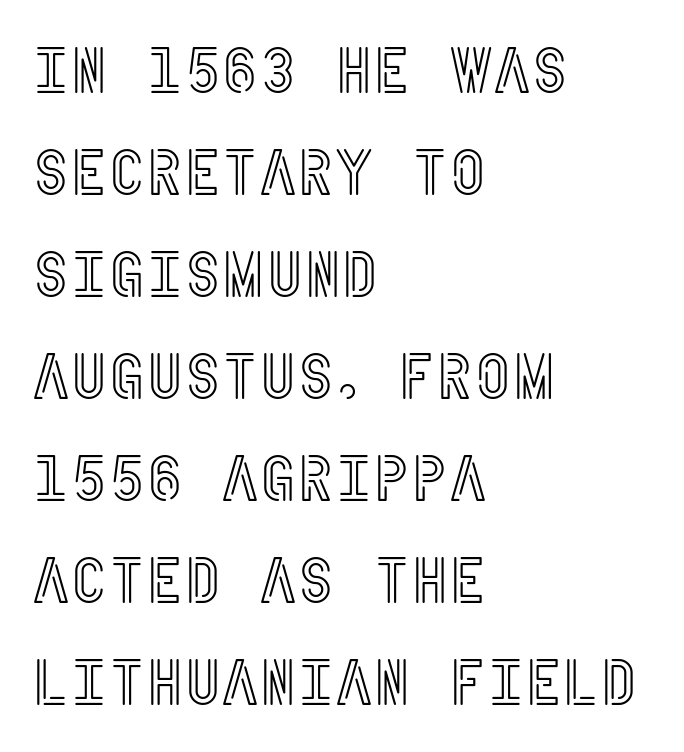
The image shows 65 px condensed type, upright; set left-aligned, normal line spacing (1.57x), normal letter spacing, not underlined; a large x-height.
